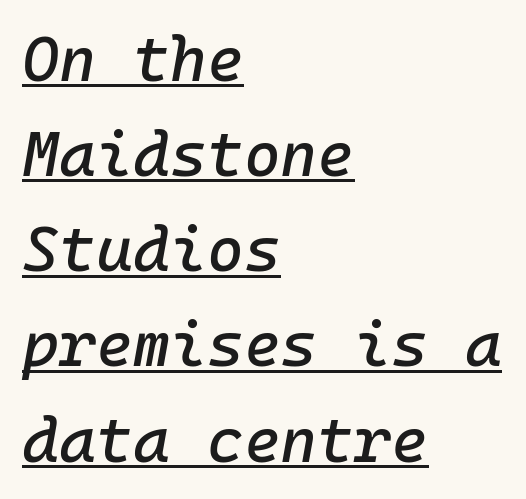
{"italic": "yes", "lean": "right", "slant_degrees": 10, "width": "normal", "stroke_contrast": "low", "x_height": "medium", "underline": "yes", "align": "left", "line_spacing": "normal", "line_spacing_ratio": 1.51, "letter_spacing": "normal", "letter_spacing_em": 0.0, "glyph_px": 63}
